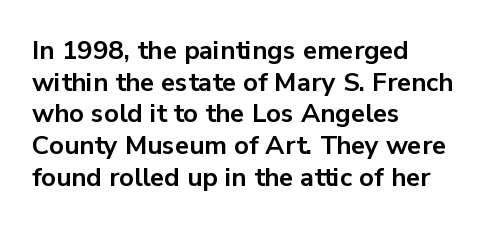
The image shows 26 px bold type, upright; set left-aligned, line spacing 1.22x, normal letter spacing, not underlined.
